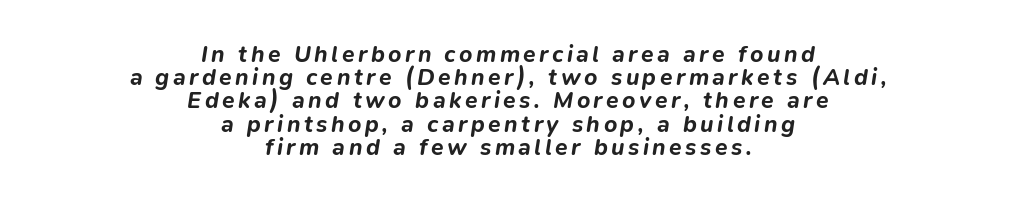
The rag falls on both sides of this text block equally. Leading: reduced. The sample has been set heavy, in full bold. Characters are canted at an angle relative to the baseline's perpendicular. The space directly below the letters is spotless.
